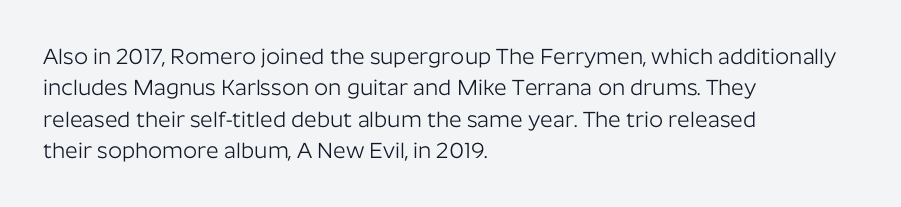
{"italic": "no", "bold": "no", "underline": "no", "align": "left", "line_spacing": "normal", "line_spacing_ratio": 1.43, "letter_spacing": "normal", "letter_spacing_em": 0.0, "glyph_px": 22}
